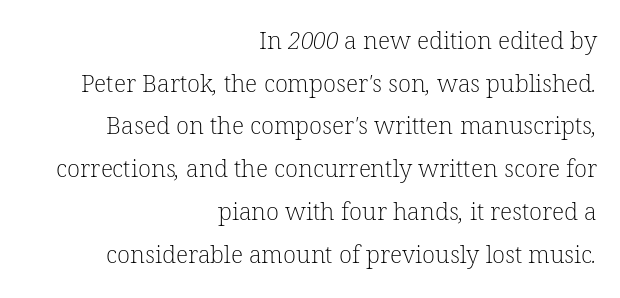
{"bold": "no", "underline": "no", "align": "right", "line_spacing_ratio": 1.78, "letter_spacing": "normal", "letter_spacing_em": 0.0, "glyph_px": 24}
